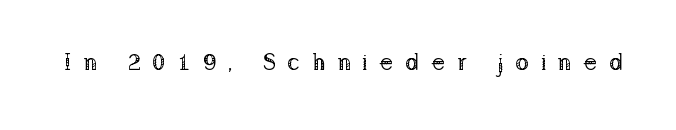
The image shows 23 px text type, upright; set unusually wide letter spacing (+0.5 em), not underlined.
